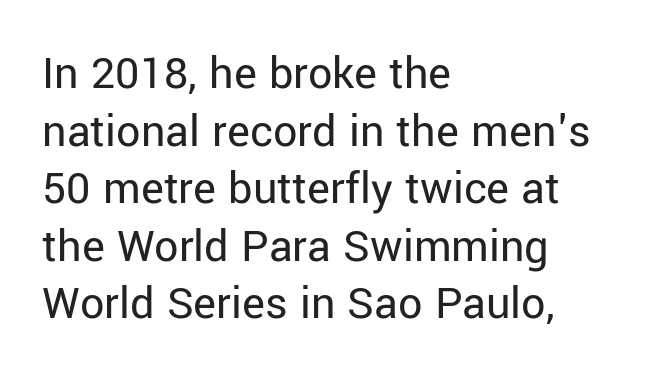
Upright lettering throughout. Each line starts at the same left margin while the right side varies. This sample has the flowing, uneven cadence of proportional lettering. In terms of letterform style, serifs are entirely absent. Vertical stems look standard width or narrower in stroke. Any mark beneath the type? The region is blank.
